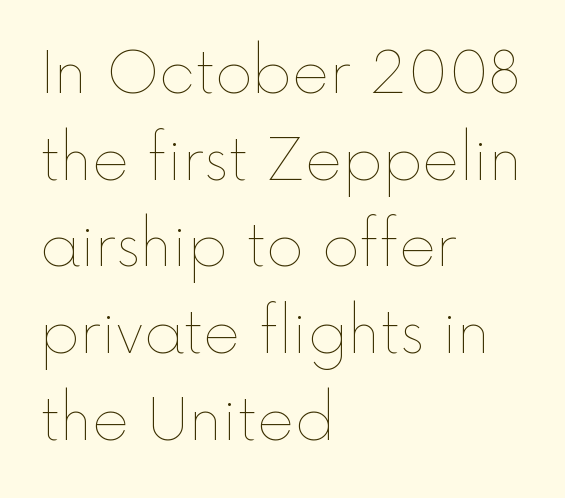
Q: Is the text bold? A: No.
Q: Is the text italic (slanted)? A: No, it is upright.
Q: Is the text underlined? A: No.
Q: How is the paragraph aligned? A: Left-aligned.
Q: Is the spacing between letters normal or unusually wide? A: Normal.
Q: Is the spacing between lines tight, normal or loose? A: Normal.
Q: Width (condensed, normal, or wide)? A: Normal.
Q: x-height? A: Medium.
Q: Monospaced? A: No.
